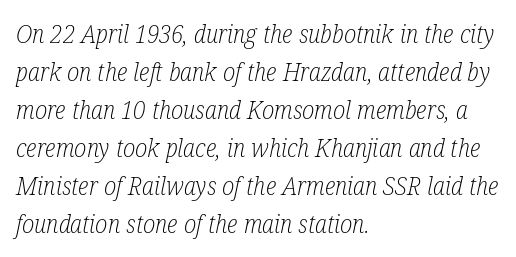
Q: Is the text bold? A: No.
Q: Is the text italic (slanted)? A: Yes, it leans right by about 12 degrees.
Q: Is the text underlined? A: No.
Q: How is the paragraph aligned? A: Left-aligned.
Q: Is the spacing between letters normal or unusually wide? A: Normal.
Q: Is the spacing between lines tight, normal or loose? A: Normal.
